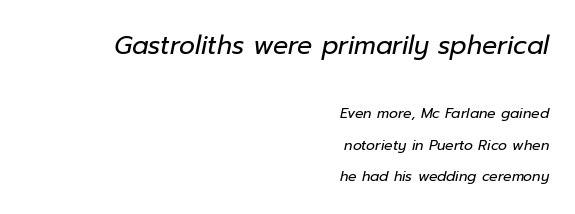
{"italic": "yes", "lean": "right", "slant_degrees": 12, "bold": "no", "underline": "no", "align": "right", "line_spacing": "loose", "line_spacing_ratio": 2.25, "letter_spacing": "normal", "letter_spacing_em": 0.0, "larger_block": "first", "size_ratio": 1.79, "glyph_px": 25}
